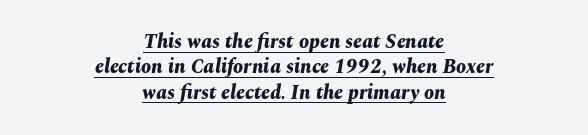
Leading matches the norm, producing a regular column. You can tell it's italic because the verticals aren't actually vertical. Each glyph is drawn with heavy, bold strokes. Decoration check: the copy is underlined. The rendering keeps characters at their native spacing.
